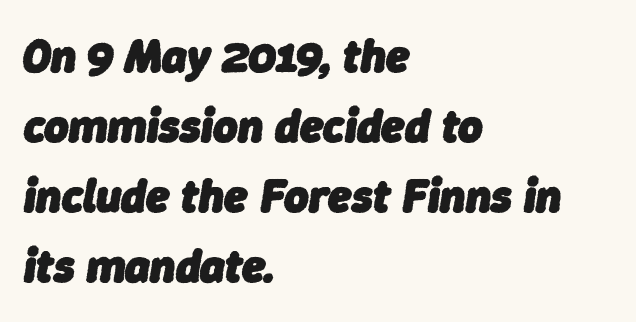
Q: Is the text bold? A: Yes.
Q: Is the text italic (slanted)? A: Yes, it leans right by about 9 degrees.
Q: Is the text underlined? A: No.
Q: How is the paragraph aligned? A: Left-aligned.
Q: Is the spacing between letters normal or unusually wide? A: Normal.
Q: Is the spacing between lines tight, normal or loose? A: Normal.
Q: Width (condensed, normal, or wide)? A: Normal.
Q: Stroke contrast? A: Low.
Q: x-height? A: Medium.
Q: Monospaced? A: No.
